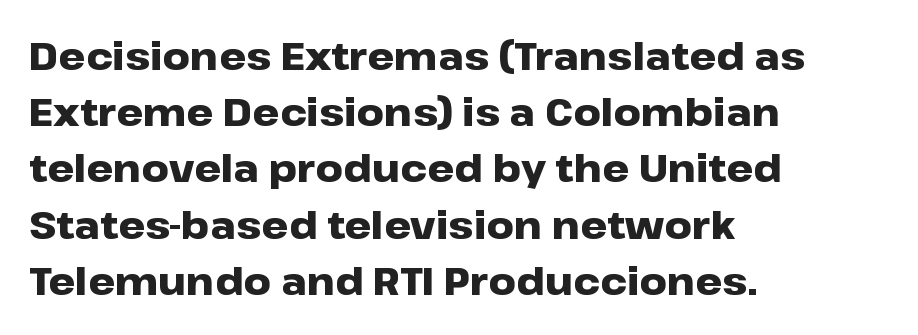
Q: Is the text bold? A: Yes.
Q: Is the text italic (slanted)? A: No, it is upright.
Q: Is the typeface a serif or a sans-serif typeface? A: Sans-serif.
Q: Is the text underlined? A: No.
Q: How is the paragraph aligned? A: Left-aligned.
Q: Is the spacing between letters normal or unusually wide? A: Normal.
Q: Is the spacing between lines tight, normal or loose? A: Normal.
Q: Width (condensed, normal, or wide)? A: Wide.
Q: Stroke contrast? A: Low.
Q: x-height? A: Medium.
Q: Monospaced? A: No.
